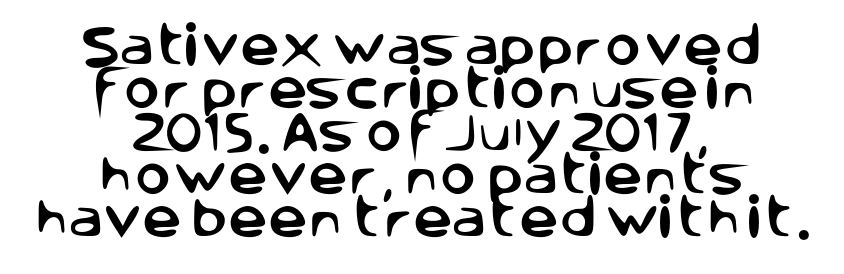
The image shows 44 px sans-serif type, upright; set centered, tight line spacing (0.98x), normal letter spacing, not underlined; low stroke contrast and a large x-height.
